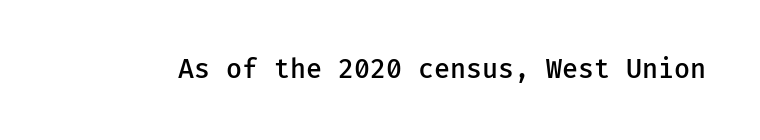
The image shows 26 px text type, upright; set normal letter spacing, not underlined.
